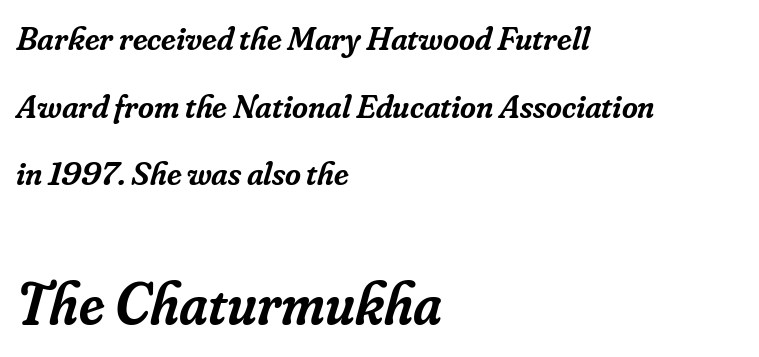
The image shows 59 px semibold serif type, italic (leaning right); set left-aligned, loose line spacing (1.99x), normal letter spacing, not underlined; the second (bottom) block is 1.74x larger; low stroke contrast and a small x-height.
